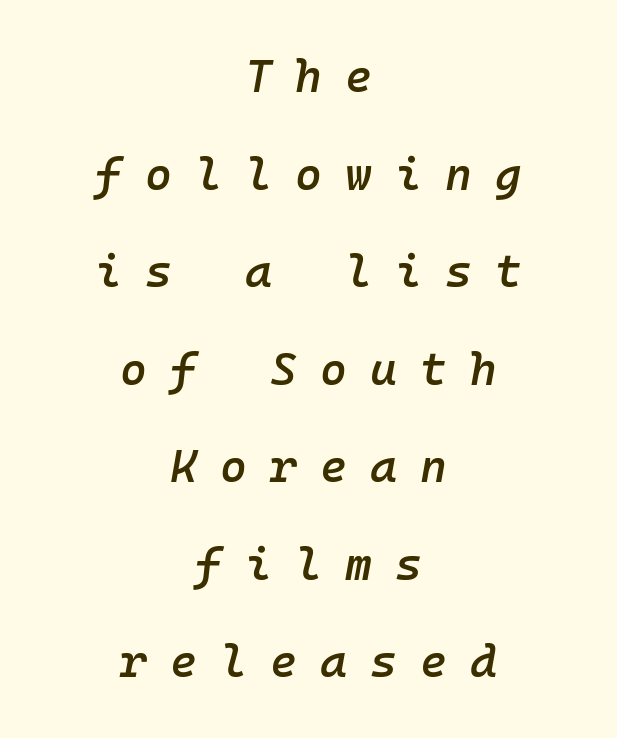
Typographic density is moderately raised because the face is semibold. Horizontally, the lines are justified to the midpoint only. The space between consecutive lines is lavish. Think of a typewriter: that constant character pitch is what you see here.
